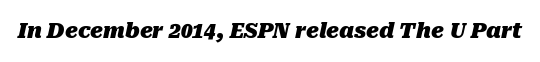
Q: Is the text bold? A: Yes.
Q: Is the text italic (slanted)? A: Yes, it leans right by about 10 degrees.
Q: Is the text underlined? A: No.
Q: Is the spacing between letters normal or unusually wide? A: Normal.
